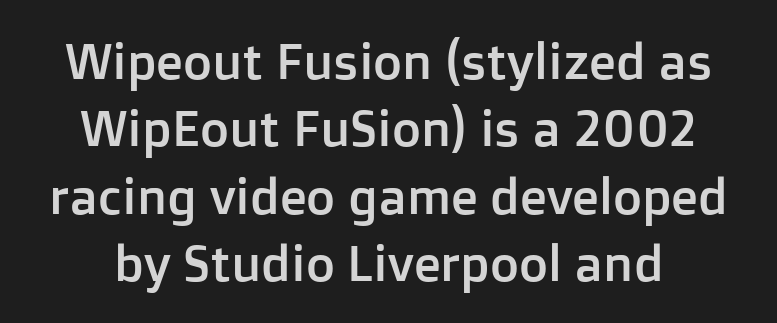
{"serif": "no", "italic": "no", "width": "normal", "stroke_contrast": "low", "x_height": "medium", "monospaced": "no", "underline": "no", "line_spacing": "normal", "line_spacing_ratio": 1.35, "letter_spacing": "normal", "letter_spacing_em": 0.0, "glyph_px": 50}
